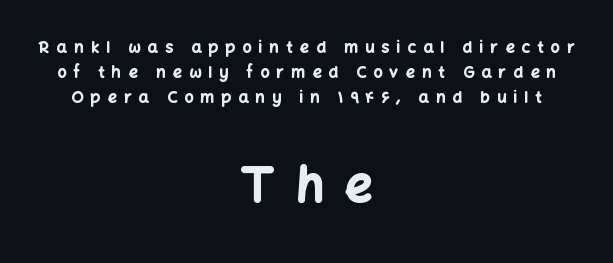
Q: Is the text bold? A: Yes.
Q: Is the text italic (slanted)? A: No, it is upright.
Q: Is the typeface a serif or a sans-serif typeface? A: Sans-serif.
Q: Is the text underlined? A: No.
Q: How is the paragraph aligned? A: Centered.
Q: Is the spacing between letters normal or unusually wide? A: Unusually wide.
Q: Is the spacing between lines tight, normal or loose? A: Normal.
Q: Which block of text is set in a larger size, the first (top) or the second (bottom)? A: The second (bottom) one.
Q: Width (condensed, normal, or wide)? A: Normal.
Q: Stroke contrast? A: Low.
Q: x-height? A: Medium.
Q: Monospaced? A: No.
